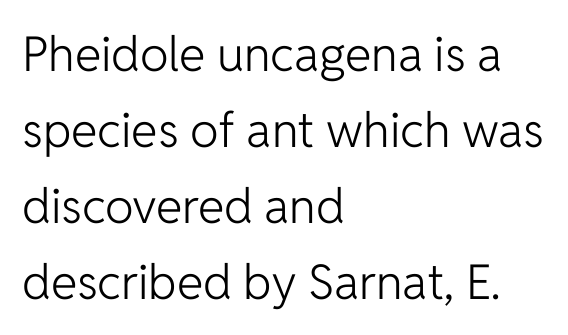
{"serif": "no", "italic": "no", "bold": "no", "weight": "light", "width": "normal", "stroke_contrast": "low", "x_height": "medium", "monospaced": "no", "underline": "no", "align": "left", "line_spacing": "normal", "line_spacing_ratio": 1.58, "letter_spacing": "normal", "letter_spacing_em": 0.0, "glyph_px": 48}
